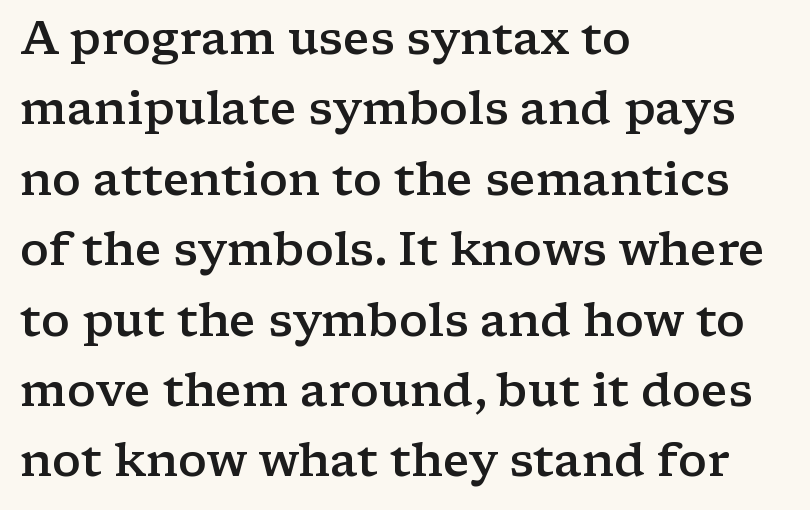
Unlike italic type, these characters show no tilt at all. A typesetter would call this proportional, since set widths differ per character. Emphasis by weight is partial: semibold. Look at the bottom of the vertical strokes: they flare into serifs here. Baseline-to-baseline distance is the conventional proportion of letter height. No word sits above an underline.
